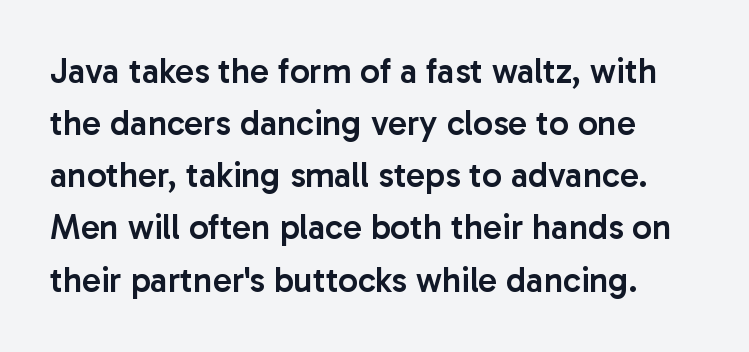
{"serif": "no", "italic": "no", "bold": "semi", "weight": "semibold", "width": "normal", "stroke_contrast": "low", "x_height": "medium", "monospaced": "no", "underline": "no", "line_spacing": "normal", "line_spacing_ratio": 1.49, "letter_spacing": "normal", "letter_spacing_em": 0.0, "glyph_px": 35}
